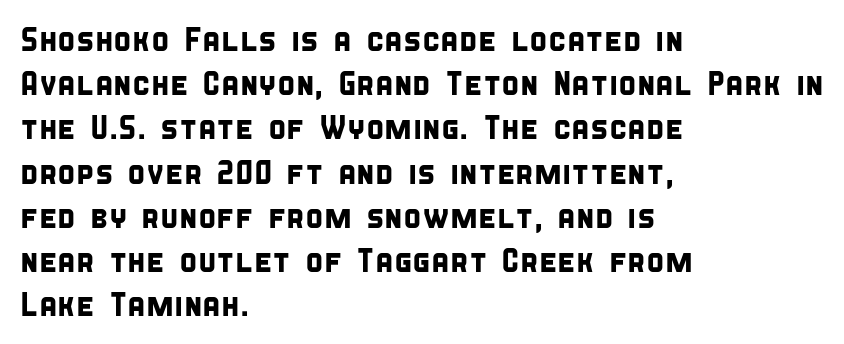
{"serif": "no", "width": "condensed", "stroke_contrast": "low", "x_height": "large", "monospaced": "no", "underline": "no", "align": "left", "line_spacing": "normal", "line_spacing_ratio": 1.34, "letter_spacing": "normal", "letter_spacing_em": 0.0, "glyph_px": 33}
